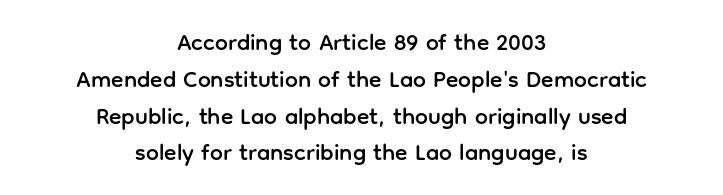
The image shows 23 px text type, upright; set centered, normal line spacing (1.6x), normal letter spacing, not underlined.
